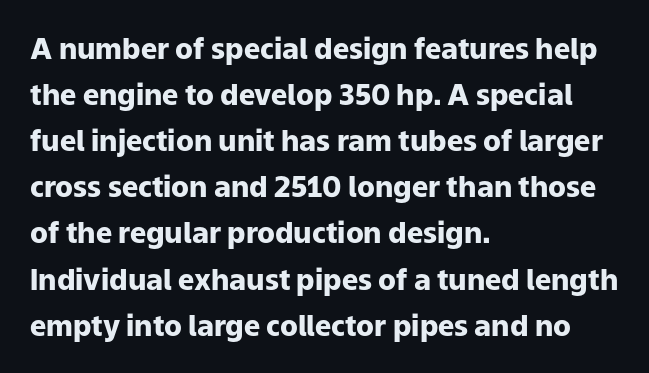
The image shows 29 px heavy sans-serif type, upright; set left-aligned, normal line spacing (1.59x), normal letter spacing, not underlined; low stroke contrast and a medium x-height.
